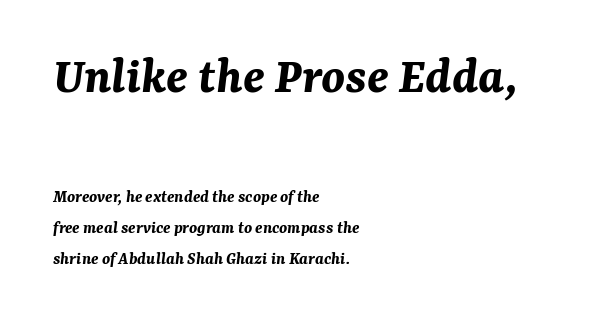
Q: Is the text bold? A: Yes.
Q: Is the text italic (slanted)? A: Yes, it leans right by about 7 degrees.
Q: Is the text underlined? A: No.
Q: How is the paragraph aligned? A: Left-aligned.
Q: Is the spacing between letters normal or unusually wide? A: Normal.
Q: Which block of text is set in a larger size, the first (top) or the second (bottom)? A: The first (top) one.
Q: Width (condensed, normal, or wide)? A: Normal.
Q: Stroke contrast? A: Medium.
Q: x-height? A: Medium.
Q: Monospaced? A: No.
